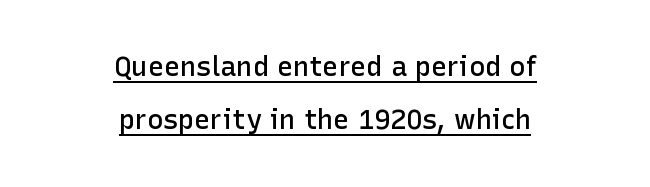
Q: Is the text bold? A: Semi-bold.
Q: Is the text italic (slanted)? A: No, it is upright.
Q: Is the text underlined? A: Yes.
Q: How is the paragraph aligned? A: Centered.
Q: Is the spacing between letters normal or unusually wide? A: Normal.
Q: Is the spacing between lines tight, normal or loose? A: Loose.
